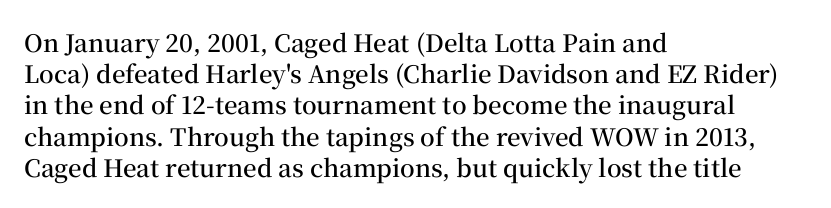
The image shows 24 px text type, upright; set left-aligned, normal line spacing (1.3x), normal letter spacing, not underlined.
